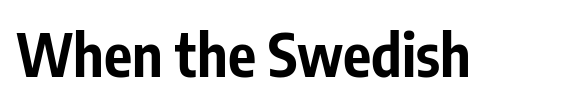
Q: Is the text bold? A: Yes.
Q: Is the text italic (slanted)? A: No, it is upright.
Q: Is the typeface a serif or a sans-serif typeface? A: Sans-serif.
Q: Is the text underlined? A: No.
Q: Is the spacing between letters normal or unusually wide? A: Normal.
Q: Width (condensed, normal, or wide)? A: Condensed.
Q: Stroke contrast? A: Low.
Q: x-height? A: Medium.
Q: Monospaced? A: No.
